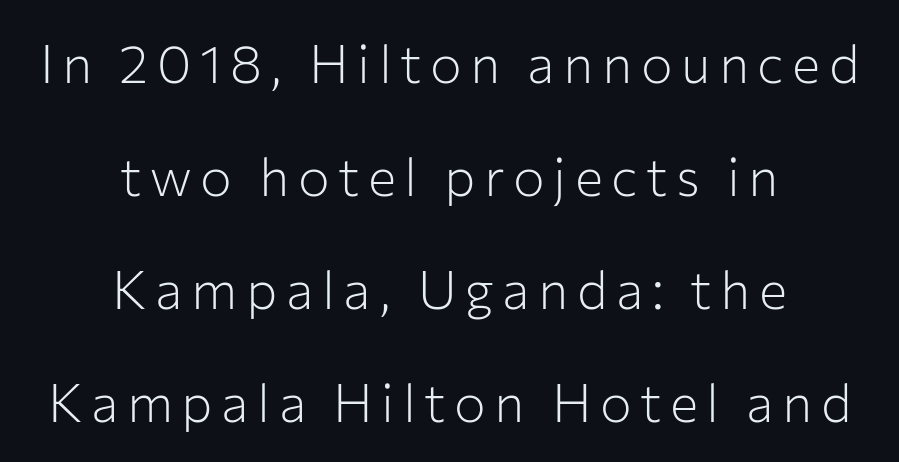
One-word summary of the alignment: center. The strip under each line holds only bare page. No letter is thick-stroked: the sample isn't bold. This sample has the flowing, uneven cadence of proportional lettering. The font's upright variant was chosen for this text. Does the type have serifs? No, each stem ends abruptly.
